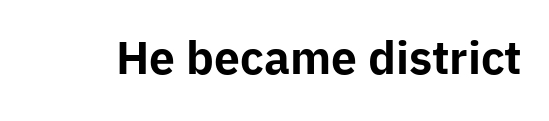
The tracking reads as untouched default to a designer's eye. Only glyphs here, with clear space below each row. The font's upright variant was chosen for this text. Compared with an ordinary text face, these strokes are far heavier — a full bold.
